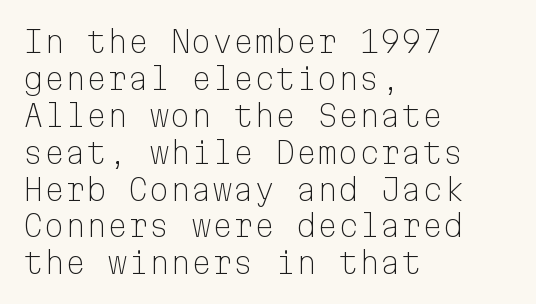
The rendering uses typewriter-style spacing with identical character cells. Plain, unruled lines of type. This sample is left-justified, so line endings fall wherever the words run out. Weight: regular or lighter. Stroke terminals: plain, sans-serif. Caption: standard tracking, unaltered.
